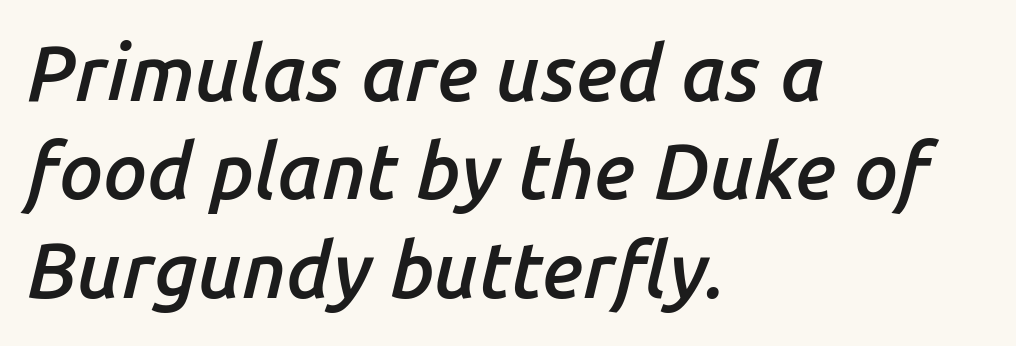
The image shows 78 px semibold type, italic (leaning right); set left-aligned, normal line spacing (1.26x), normal letter spacing, not underlined; low stroke contrast and a medium x-height.
